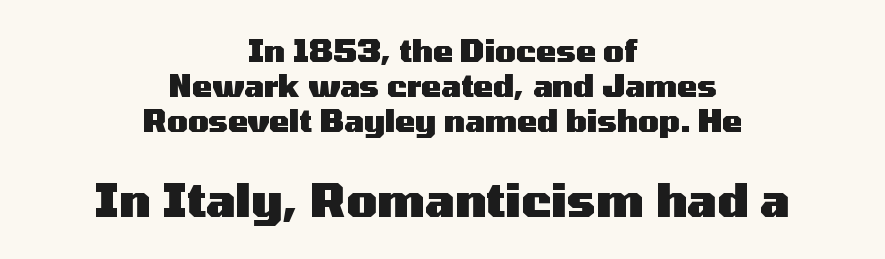
Q: Is the text bold? A: Yes.
Q: Is the text italic (slanted)? A: No, it is upright.
Q: Is the typeface a serif or a sans-serif typeface? A: Sans-serif.
Q: Is the text underlined? A: No.
Q: How is the paragraph aligned? A: Centered.
Q: Is the spacing between letters normal or unusually wide? A: Normal.
Q: Which block of text is set in a larger size, the first (top) or the second (bottom)? A: The second (bottom) one.
Q: Width (condensed, normal, or wide)? A: Wide.
Q: Stroke contrast? A: Medium.
Q: x-height? A: Medium.
Q: Monospaced? A: No.
